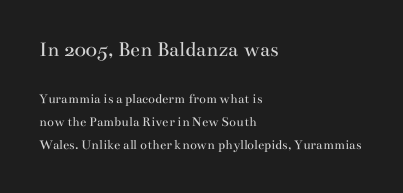
{"italic": "no", "bold": "no", "underline": "no", "align": "left", "line_spacing": "normal", "line_spacing_ratio": 1.63, "letter_spacing": "normal", "letter_spacing_em": 0.0, "larger_block": "first", "size_ratio": 1.57, "glyph_px": 22}
